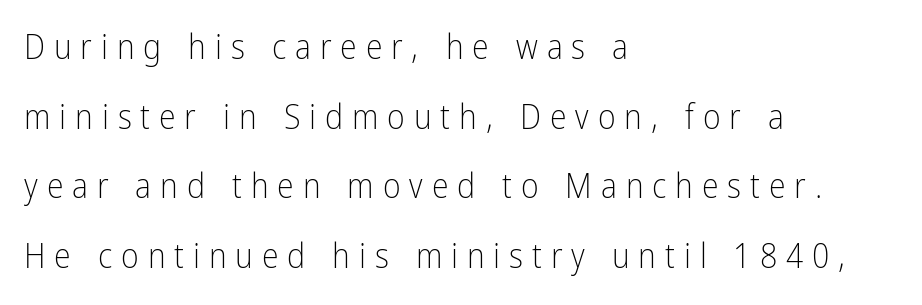
Q: Is the text bold? A: No.
Q: Is the text italic (slanted)? A: No, it is upright.
Q: Is the typeface a serif or a sans-serif typeface? A: Sans-serif.
Q: Is the text underlined? A: No.
Q: How is the paragraph aligned? A: Left-aligned.
Q: Is the spacing between letters normal or unusually wide? A: Unusually wide.
Q: Is the spacing between lines tight, normal or loose? A: Loose.
Q: Width (condensed, normal, or wide)? A: Condensed.
Q: Stroke contrast? A: Low.
Q: x-height? A: Medium.
Q: Monospaced? A: No.
